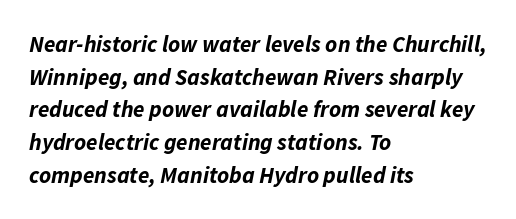
The image shows 23 px bold type, italic (leaning right); set left-aligned, normal line spacing (1.42x), normal letter spacing, not underlined.
